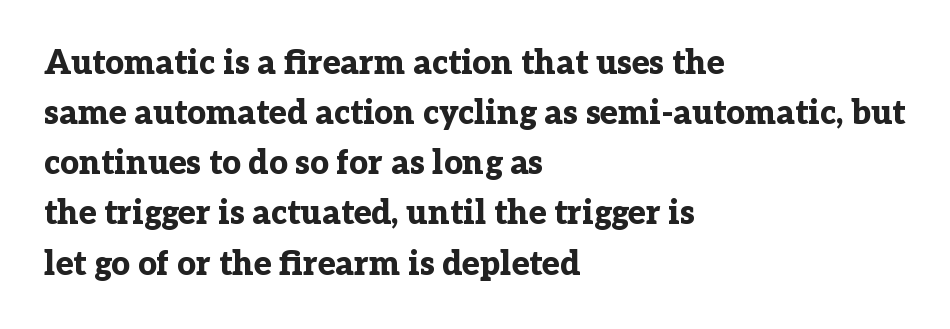
The image shows 33 px bold serif type, upright; set left-aligned, normal line spacing (1.52x), normal letter spacing, not underlined; low stroke contrast and a medium x-height.
